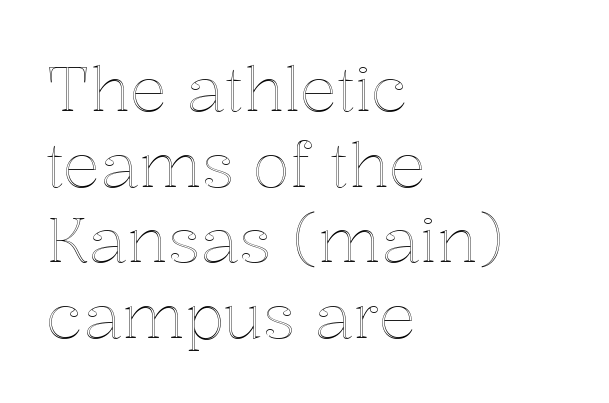
The image shows 62 px text type, upright; set left-aligned, line spacing 1.22x, normal letter spacing, not underlined; a medium x-height.
